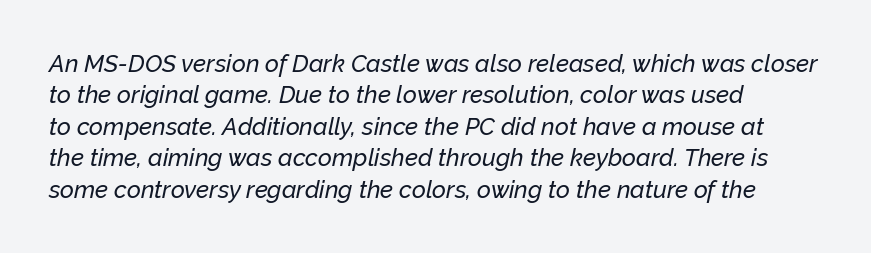
{"italic": "yes", "lean": "right", "slant_degrees": 12, "underline": "no", "align": "left", "line_spacing": "normal", "line_spacing_ratio": 1.31, "letter_spacing": "normal", "letter_spacing_em": 0.0, "glyph_px": 24}
